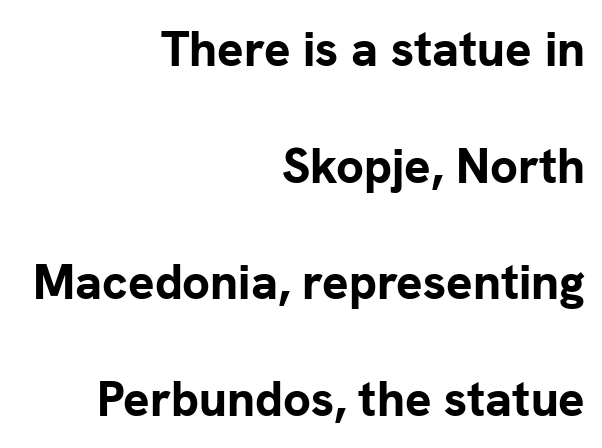
Q: Is the text bold? A: Yes.
Q: Is the text italic (slanted)? A: No, it is upright.
Q: Is the typeface a serif or a sans-serif typeface? A: Sans-serif.
Q: Is the text underlined? A: No.
Q: How is the paragraph aligned? A: Right-aligned.
Q: Is the spacing between letters normal or unusually wide? A: Normal.
Q: Is the spacing between lines tight, normal or loose? A: Loose.
Q: Width (condensed, normal, or wide)? A: Normal.
Q: Stroke contrast? A: Low.
Q: x-height? A: Medium.
Q: Monospaced? A: No.
